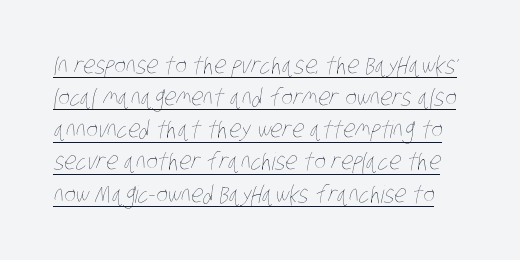
Q: Is the text bold? A: No.
Q: Is the text underlined? A: Yes.
Q: Is the spacing between letters normal or unusually wide? A: Normal.
Q: Is the spacing between lines tight, normal or loose? A: Normal.
